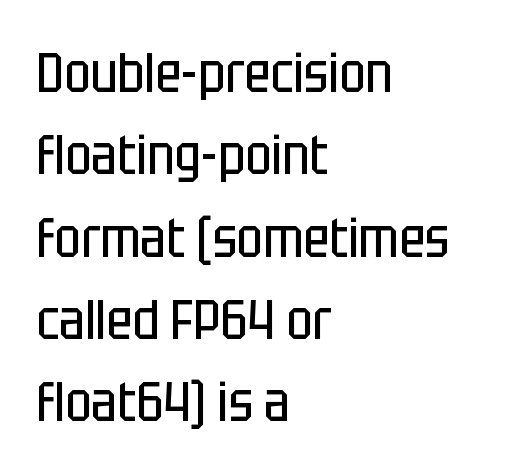
The image shows 56 px regular-weight, condensed sans-serif type, upright; set left-aligned, normal line spacing (1.47x), normal letter spacing, not underlined; low stroke contrast and a large x-height.
